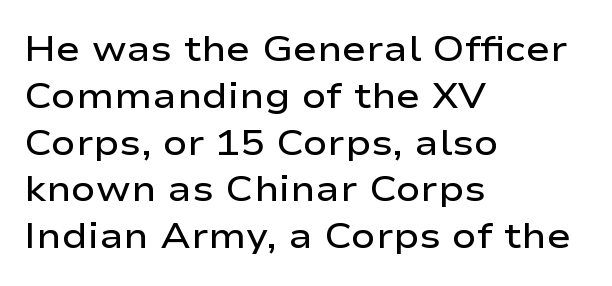
Q: Is the text bold? A: Semi-bold.
Q: Is the text italic (slanted)? A: No, it is upright.
Q: Is the typeface a serif or a sans-serif typeface? A: Sans-serif.
Q: Is the text underlined? A: No.
Q: How is the paragraph aligned? A: Left-aligned.
Q: Is the spacing between letters normal or unusually wide? A: Normal.
Q: Is the spacing between lines tight, normal or loose? A: Normal.
Q: Width (condensed, normal, or wide)? A: Wide.
Q: Stroke contrast? A: Low.
Q: x-height? A: Medium.
Q: Monospaced? A: No.
